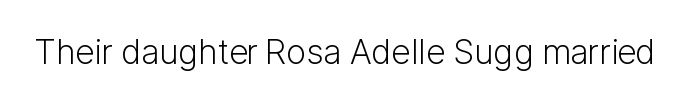
Letters have the restrained weight of plain body copy at most. This sample uses an upright cut, with every glyph sitting square on the baseline. Default kerning and tracking; the words read as compact shapes. The gap between lines stays unmarked.
